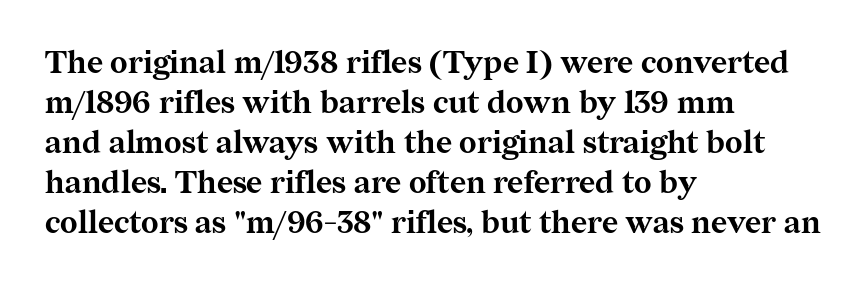
The type family on display is of the serif kind. The type sits square on the baseline with zero lean. The gaps between neighbouring characters are ordinary and unremarkable. Each row of text sits above clean, open space. The glyphs have the mass of a bold cut.
